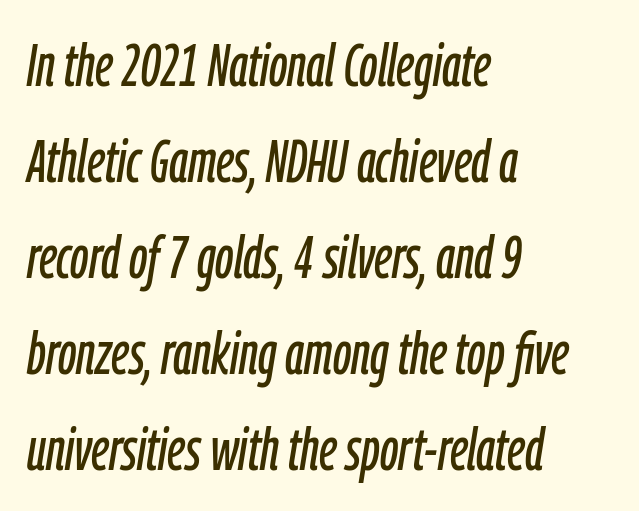
Honestly, there is no underline to notice here at all. Notice how the passage keeps a crisp vertical edge on the left only. The face used here is proportionally spaced, like ordinary book or web type. Baseline-to-baseline distance is the conventional proportion of letter height.
